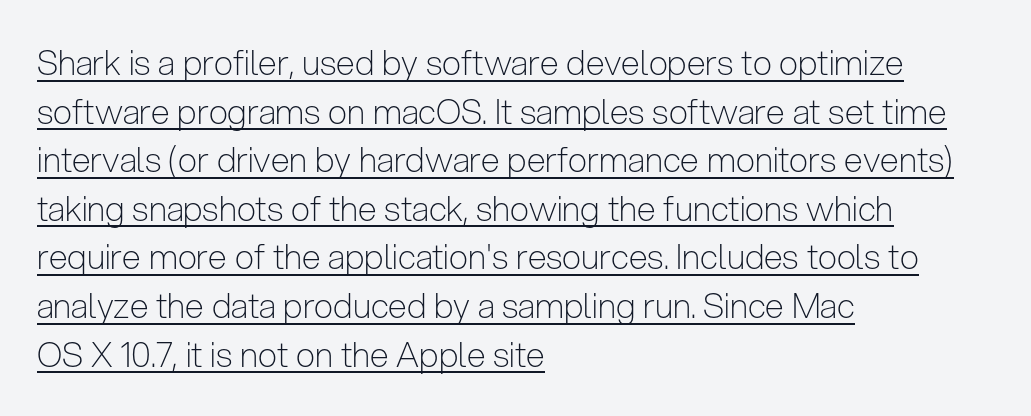
{"serif": "no", "italic": "no", "bold": "no", "weight": "light", "width": "condensed", "stroke_contrast": "low", "x_height": "medium", "monospaced": "no", "underline": "yes", "align": "left", "line_spacing": "normal", "line_spacing_ratio": 1.43, "letter_spacing": "normal", "letter_spacing_em": 0.0, "glyph_px": 34}
